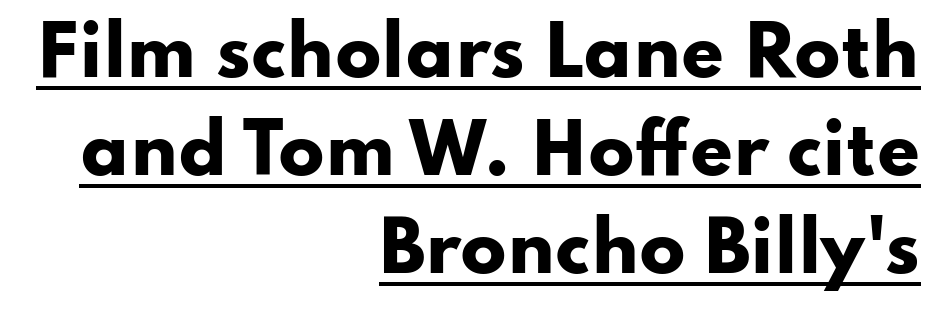
Q: Is the text bold? A: Yes.
Q: Is the text italic (slanted)? A: No, it is upright.
Q: Is the typeface a serif or a sans-serif typeface? A: Sans-serif.
Q: Is the text underlined? A: Yes.
Q: How is the paragraph aligned? A: Right-aligned.
Q: Is the spacing between letters normal or unusually wide? A: Normal.
Q: Is the spacing between lines tight, normal or loose? A: Normal.
Q: Width (condensed, normal, or wide)? A: Wide.
Q: Stroke contrast? A: Low.
Q: x-height? A: Small.
Q: Monospaced? A: No.
